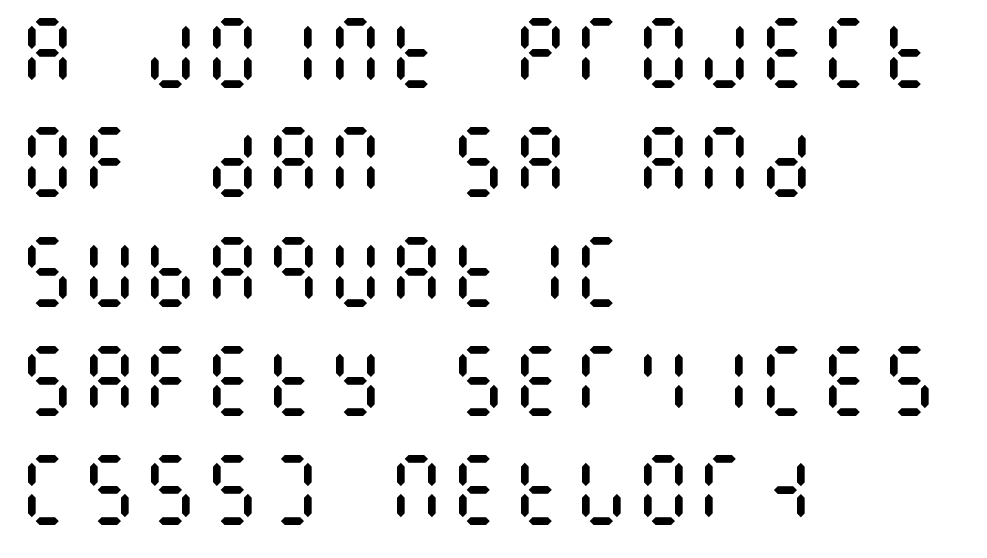
{"italic": "no", "bold": "no", "weight": "regular", "width": "condensed", "stroke_contrast": "medium", "x_height": "large", "underline": "no", "align": "left", "line_spacing": "normal", "line_spacing_ratio": 1.42, "letter_spacing": "normal", "letter_spacing_em": 0.0, "glyph_px": 77}
